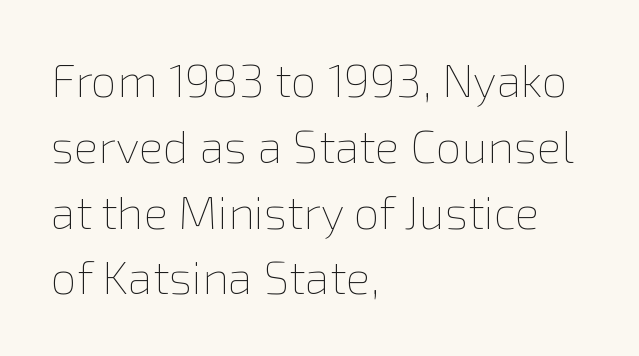
{"italic": "no", "bold": "no", "weight": "thin", "width": "normal", "x_height": "medium", "monospaced": "no", "underline": "no", "align": "left", "line_spacing": "normal", "line_spacing_ratio": 1.43, "letter_spacing": "normal", "letter_spacing_em": 0.0, "glyph_px": 46}
